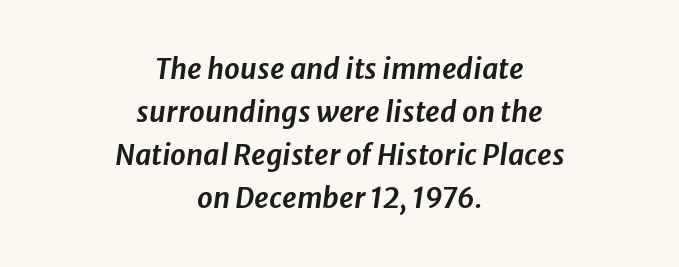
Q: Is the text italic (slanted)? A: Yes, it leans right by about 8 degrees.
Q: Is the text underlined? A: No.
Q: How is the paragraph aligned? A: Centered.
Q: Is the spacing between letters normal or unusually wide? A: Normal.
Q: Is the spacing between lines tight, normal or loose? A: Normal.
Q: Width (condensed, normal, or wide)? A: Normal.
Q: Stroke contrast? A: Low.
Q: x-height? A: Medium.
Q: Monospaced? A: No.
